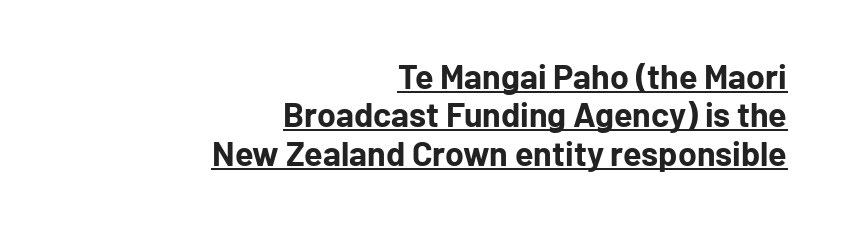
The image shows 34 px bold sans-serif type, upright; set right-aligned, tight line spacing (1.13x), normal letter spacing, underlined; low stroke contrast and a medium x-height.
